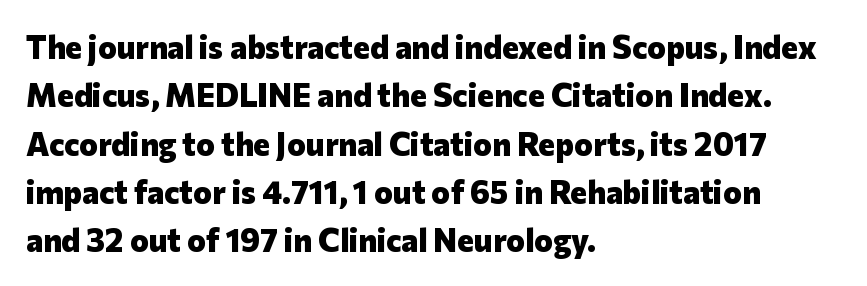
{"serif": "no", "italic": "no", "bold": "yes", "weight": "heavy", "width": "normal", "stroke_contrast": "low", "x_height": "medium", "monospaced": "no", "underline": "no", "align": "left", "line_spacing": "normal", "line_spacing_ratio": 1.51, "letter_spacing": "normal", "letter_spacing_em": 0.0, "glyph_px": 32}
